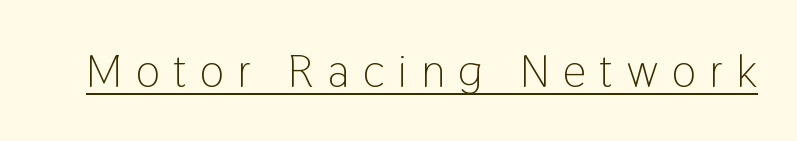
Q: Is the text bold? A: No.
Q: Is the text italic (slanted)? A: No, it is upright.
Q: Is the typeface a serif or a sans-serif typeface? A: Sans-serif.
Q: Is the text underlined? A: Yes.
Q: Is the spacing between letters normal or unusually wide? A: Unusually wide.
Q: Width (condensed, normal, or wide)? A: Condensed.
Q: Stroke contrast? A: Low.
Q: x-height? A: Medium.
Q: Monospaced? A: No.
